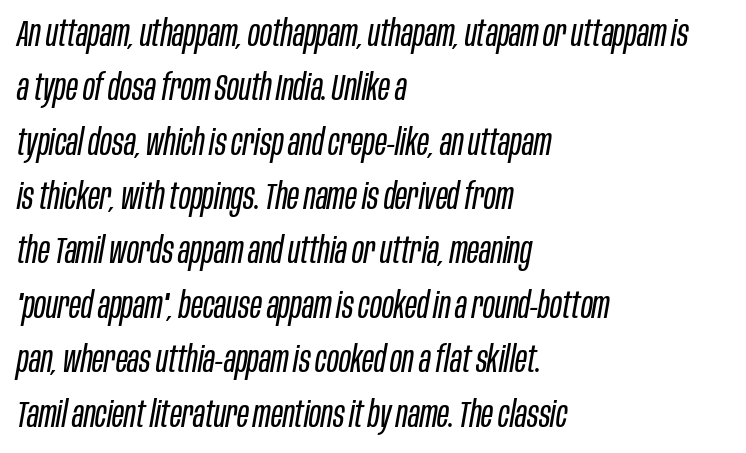
The image shows 36 px regular-weight, condensed type, italic (leaning right); set left-aligned, normal line spacing (1.51x), normal letter spacing, not underlined; low stroke contrast and a large x-height.
